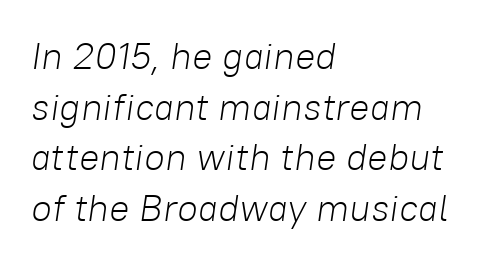
The image shows 38 px light type, italic (leaning right); set left-aligned, normal line spacing (1.33x), normal letter spacing, not underlined; low stroke contrast and a medium x-height.
